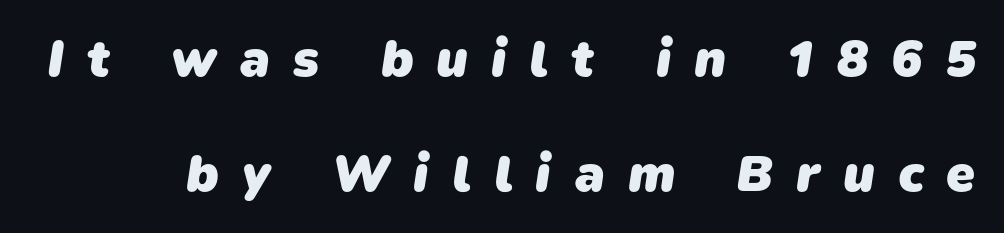
{"serif": "no", "bold": "yes", "weight": "heavy", "width": "normal", "stroke_contrast": "low", "x_height": "medium", "monospaced": "no", "underline": "no", "line_spacing": "loose", "line_spacing_ratio": 2.21, "letter_spacing": "wide", "letter_spacing_em": 0.44, "glyph_px": 52}
